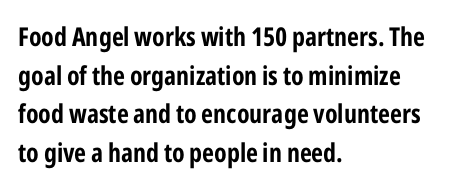
Leading: standard. Glyph-to-glyph distance matches everyday printed text. The face used here has the dense, thick strokes of a bold. These lines stack with their left ends in a neat column.
